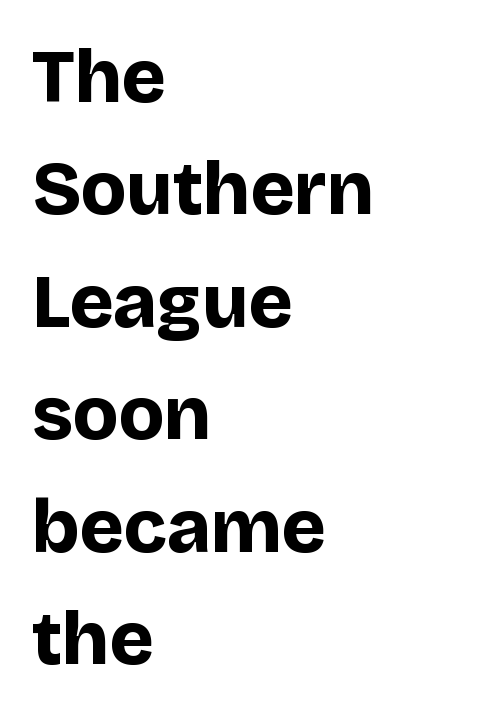
The image shows 75 px bold sans-serif type, upright; set left-aligned, normal line spacing (1.5x), normal letter spacing, not underlined; low stroke contrast and a large x-height.
